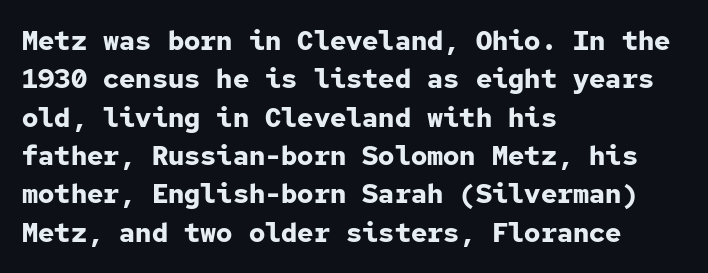
Q: Is the text bold? A: Yes.
Q: Is the text italic (slanted)? A: No, it is upright.
Q: Is the text underlined? A: No.
Q: How is the paragraph aligned? A: Left-aligned.
Q: Is the spacing between letters normal or unusually wide? A: Normal.
Q: Is the spacing between lines tight, normal or loose? A: Normal.
